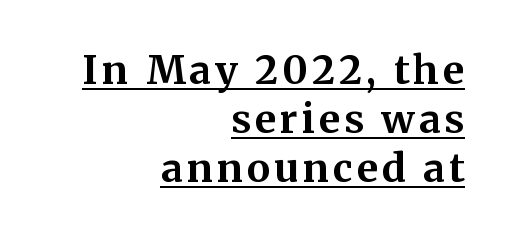
The image shows 39 px bold serif type, upright; set right-aligned, normal line spacing (1.26x), underlined; medium stroke contrast and a medium x-height.
